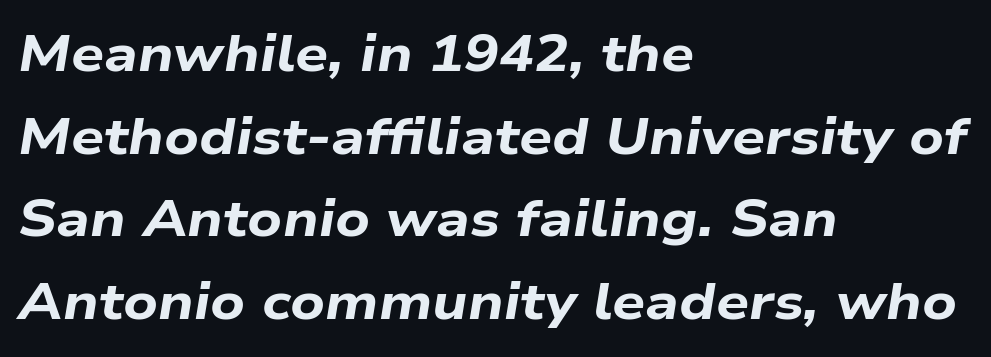
{"italic": "yes", "lean": "right", "slant_degrees": 9, "bold": "yes", "weight": "bold", "width": "wide", "stroke_contrast": "low", "x_height": "medium", "monospaced": "no", "underline": "no", "align": "left", "line_spacing": "normal", "line_spacing_ratio": 1.59, "letter_spacing": "normal", "letter_spacing_em": 0.0, "glyph_px": 52}
